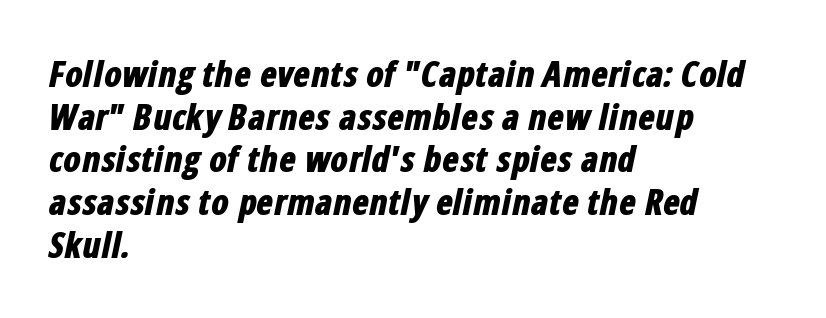
Q: Is the text bold? A: Yes.
Q: Is the text italic (slanted)? A: Yes, it leans right by about 12 degrees.
Q: Is the text underlined? A: No.
Q: How is the paragraph aligned? A: Left-aligned.
Q: Is the spacing between letters normal or unusually wide? A: Normal.
Q: Width (condensed, normal, or wide)? A: Condensed.
Q: Stroke contrast? A: Low.
Q: x-height? A: Medium.
Q: Monospaced? A: No.
